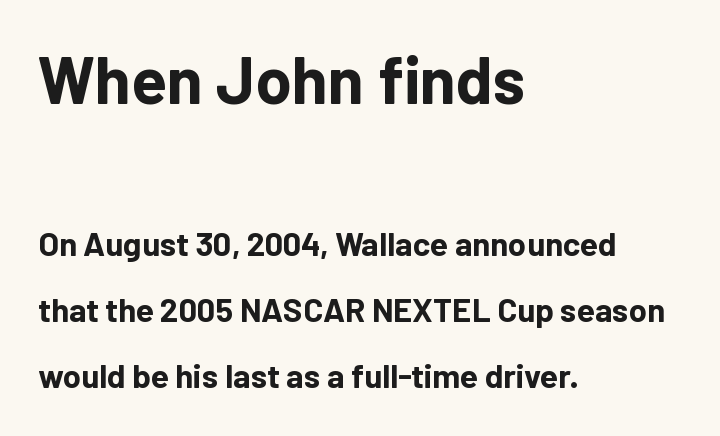
The image shows 66 px bold sans-serif type, upright; set left-aligned, loose line spacing (2.0x), normal letter spacing, not underlined; the first (top) block is 2.0x larger; low stroke contrast and a medium x-height.
